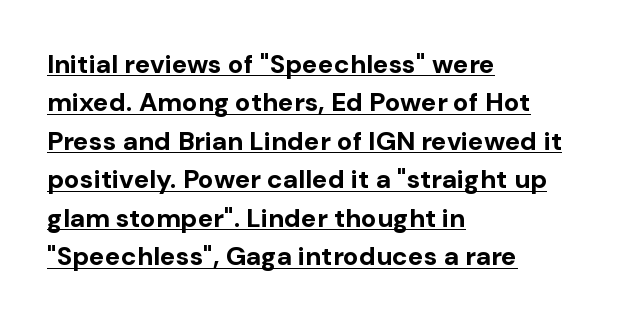
{"italic": "no", "bold": "yes", "underline": "yes", "align": "left", "line_spacing": "normal", "line_spacing_ratio": 1.48, "letter_spacing": "normal", "letter_spacing_em": 0.0, "glyph_px": 26}
